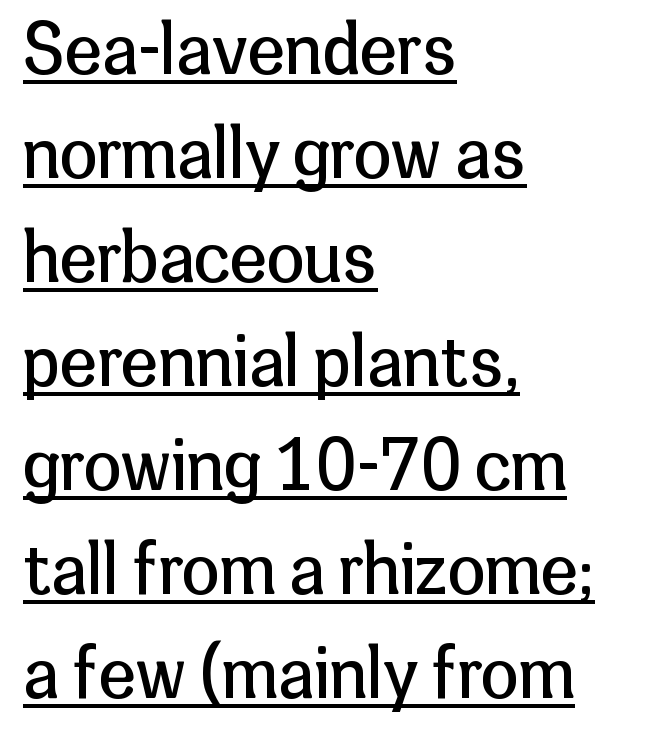
Q: Is the text bold? A: No.
Q: Is the text italic (slanted)? A: No, it is upright.
Q: Is the typeface a serif or a sans-serif typeface? A: Sans-serif.
Q: Is the text underlined? A: Yes.
Q: How is the paragraph aligned? A: Left-aligned.
Q: Is the spacing between letters normal or unusually wide? A: Normal.
Q: Is the spacing between lines tight, normal or loose? A: Normal.
Q: Width (condensed, normal, or wide)? A: Normal.
Q: Stroke contrast? A: Low.
Q: x-height? A: Medium.
Q: Monospaced? A: No.
